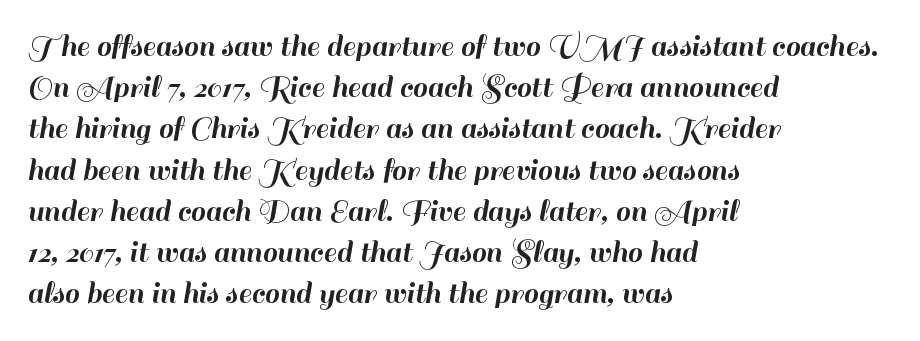
{"serif": "no", "width": "normal", "stroke_contrast": "high", "x_height": "small", "monospaced": "no", "underline": "no", "align": "left", "line_spacing": "normal", "line_spacing_ratio": 1.25, "letter_spacing": "normal", "letter_spacing_em": 0.0, "glyph_px": 33}
